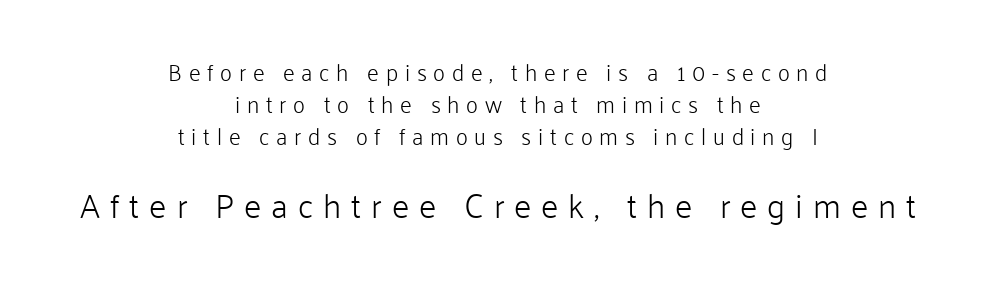
Q: Is the text bold? A: No.
Q: Is the text italic (slanted)? A: No, it is upright.
Q: Is the typeface a serif or a sans-serif typeface? A: Sans-serif.
Q: Is the text underlined? A: No.
Q: How is the paragraph aligned? A: Centered.
Q: Is the spacing between letters normal or unusually wide? A: Unusually wide.
Q: Is the spacing between lines tight, normal or loose? A: Normal.
Q: Which block of text is set in a larger size, the first (top) or the second (bottom)? A: The second (bottom) one.
Q: Width (condensed, normal, or wide)? A: Normal.
Q: Stroke contrast? A: Low.
Q: x-height? A: Medium.
Q: Monospaced? A: No.
